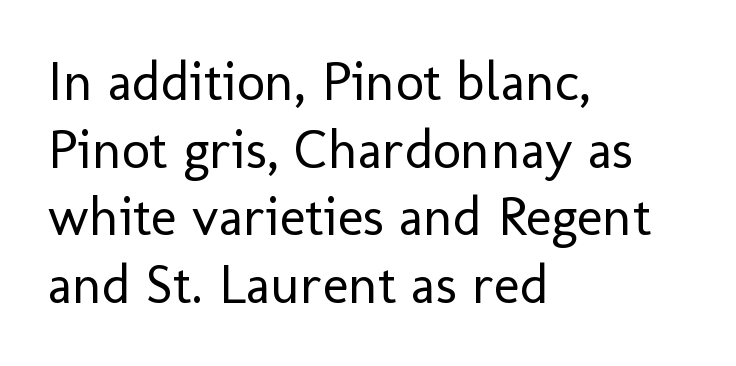
Varying glyph widths throughout — classic text-font behaviour. A bare baseline throughout the passage. Posture: vertical. Is this a heavy cut? Hardly; it is regular or lighter. The face used here is a sans, in the tradition of grotesques and geometrics.
